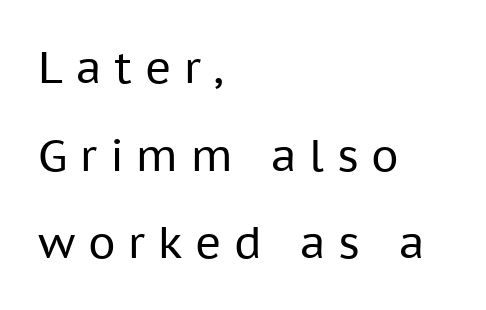
The image shows 44 px regular-weight sans-serif type, upright; set left-aligned, loose line spacing (1.99x), unusually wide letter spacing (+0.29 em), not underlined; low stroke contrast and a medium x-height.
